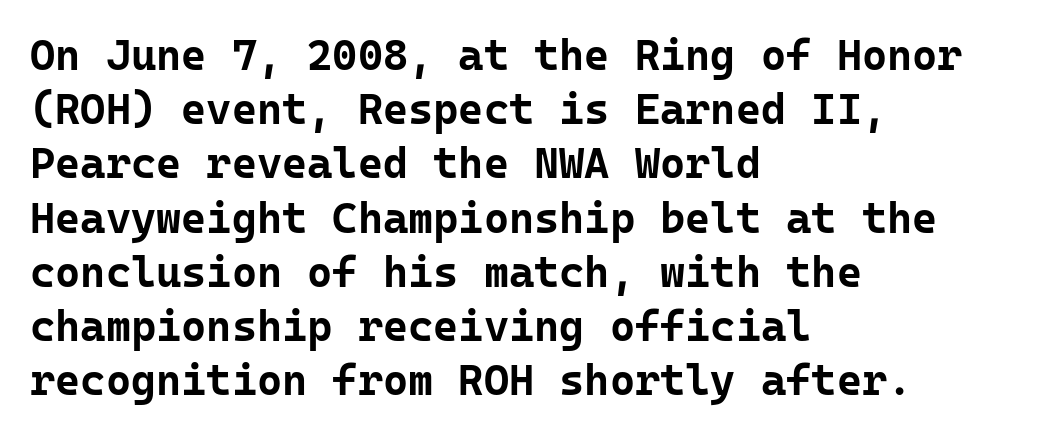
The image shows 43 px bold sans-serif type, upright, monospaced; set left-aligned, normal line spacing (1.26x), normal letter spacing, not underlined; low stroke contrast and a medium x-height.
